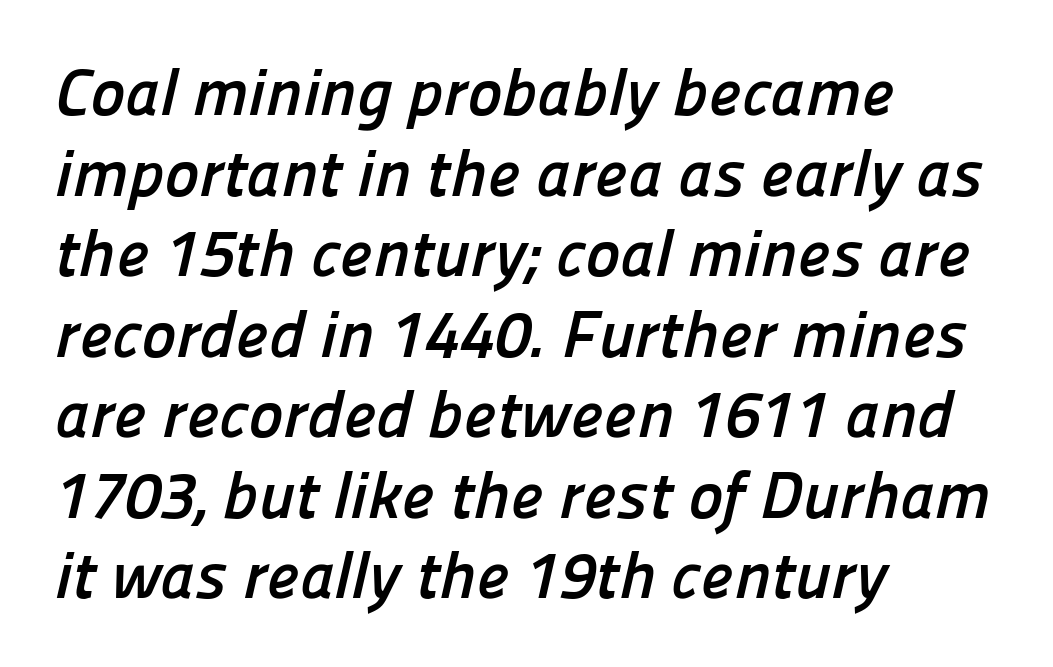
{"serif": "no", "bold": "yes", "weight": "semibold", "width": "normal", "stroke_contrast": "low", "x_height": "medium", "monospaced": "no", "underline": "no", "align": "left", "line_spacing_ratio": 1.22, "letter_spacing": "normal", "letter_spacing_em": 0.0, "glyph_px": 66}
